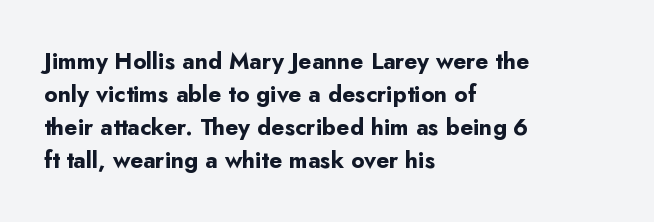
Q: Is the text bold? A: Yes.
Q: Is the text italic (slanted)? A: No, it is upright.
Q: Is the text underlined? A: No.
Q: How is the paragraph aligned? A: Left-aligned.
Q: Is the spacing between letters normal or unusually wide? A: Normal.
Q: Is the spacing between lines tight, normal or loose? A: Normal.
